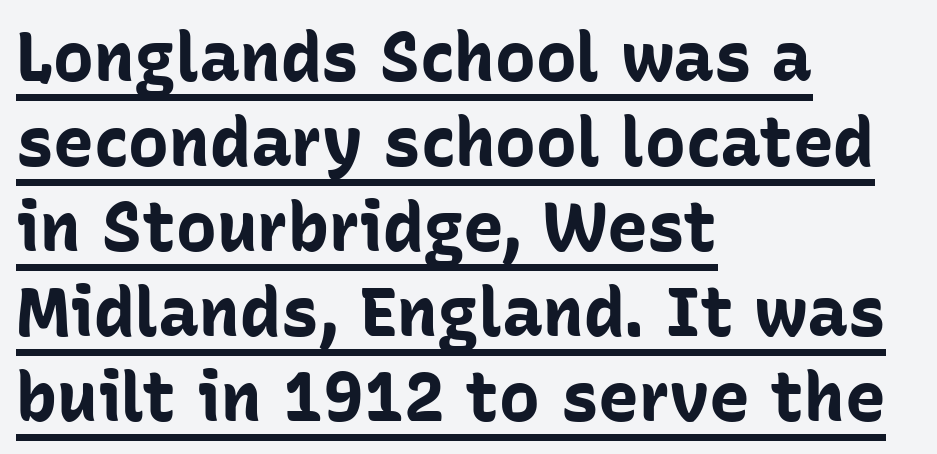
Students, note that the glyphs here touch the page at normal intervals. Vertical strokes here are truly vertical. A full-strength bold gives these letters their thick strokes. What decoration does the sample have? An underline.
